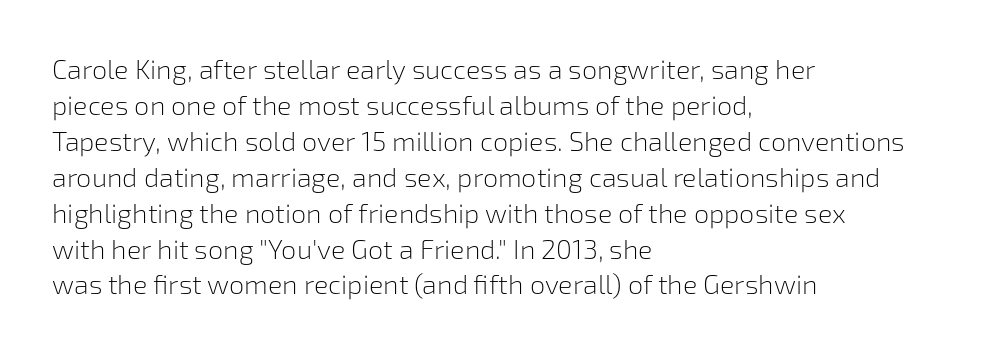
{"italic": "no", "bold": "no", "underline": "no", "align": "left", "line_spacing": "normal", "line_spacing_ratio": 1.33, "letter_spacing": "normal", "letter_spacing_em": 0.0, "glyph_px": 27}
